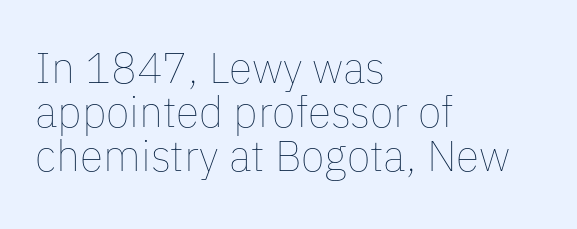
The passage shown is not underscored anywhere. Default kerning and tracking; the words read as compact shapes. Heaviness? Minimal to ordinary, like unemphasized prose. These lines were composed using upright roman letters. This sample has the flowing, uneven cadence of proportional lettering. Compared with a centered layout, this one pins lines to the left instead.
